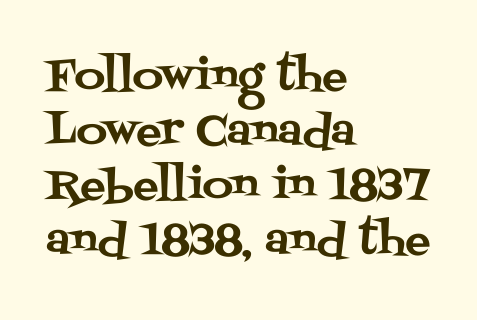
This sample uses an upright cut, with every glyph sitting square on the baseline. Caption: multi-line text, flush left, ragged right. Stroke terminals: seriffed. The gap between lines stays unmarked. You could call the tracking neutral — neither tight nor loose. Here the designer chose a conventional face with non-uniform glyph widths.
